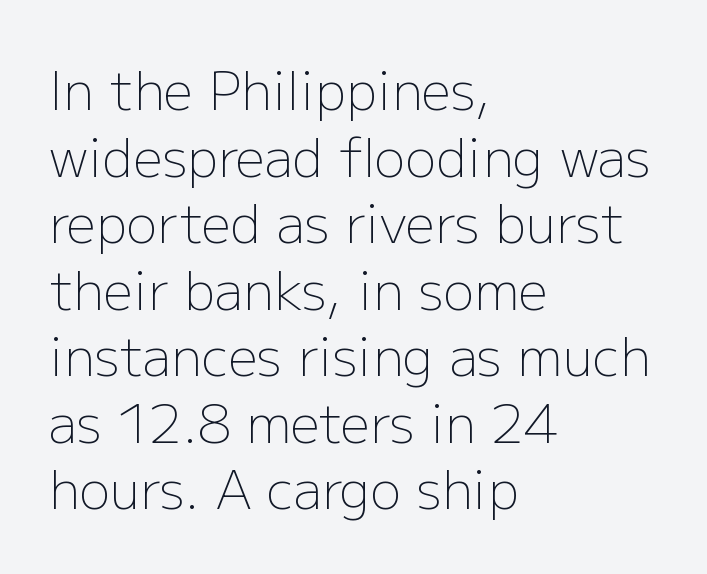
Q: Is the text bold? A: No.
Q: Is the text italic (slanted)? A: No, it is upright.
Q: Is the typeface a serif or a sans-serif typeface? A: Sans-serif.
Q: Is the text underlined? A: No.
Q: How is the paragraph aligned? A: Left-aligned.
Q: Is the spacing between letters normal or unusually wide? A: Normal.
Q: Is the spacing between lines tight, normal or loose? A: Normal.
Q: Width (condensed, normal, or wide)? A: Normal.
Q: Stroke contrast? A: Low.
Q: x-height? A: Medium.
Q: Monospaced? A: No.
